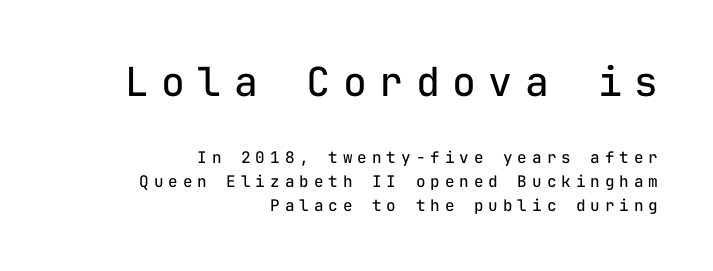
The image shows 40 px regular-weight sans-serif type, upright, monospaced; set right-aligned, normal line spacing (1.48x), unusually wide letter spacing (+0.31 em), not underlined; the first (top) block is 2.5x larger; low stroke contrast and a medium x-height.
